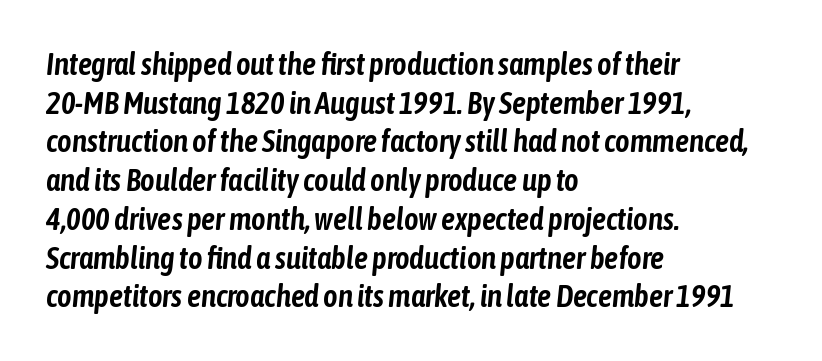
Spacing verdict: proportional, widths tailored to each character. Unmarked baselines from the first word to the last. The rendering keeps characters at their native spacing. Which margin do the lines hug? The left one — the right edge is uneven. Does the lettering tilt? It does — this is italic. Whoever set this chose a conventional vertical rhythm.
